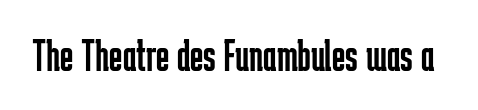
Q: Is the text bold? A: No.
Q: Is the text italic (slanted)? A: No, it is upright.
Q: Is the typeface a serif or a sans-serif typeface? A: Sans-serif.
Q: Is the text underlined? A: No.
Q: Is the spacing between letters normal or unusually wide? A: Normal.
Q: Width (condensed, normal, or wide)? A: Condensed.
Q: Stroke contrast? A: Low.
Q: x-height? A: Medium.
Q: Monospaced? A: No.
